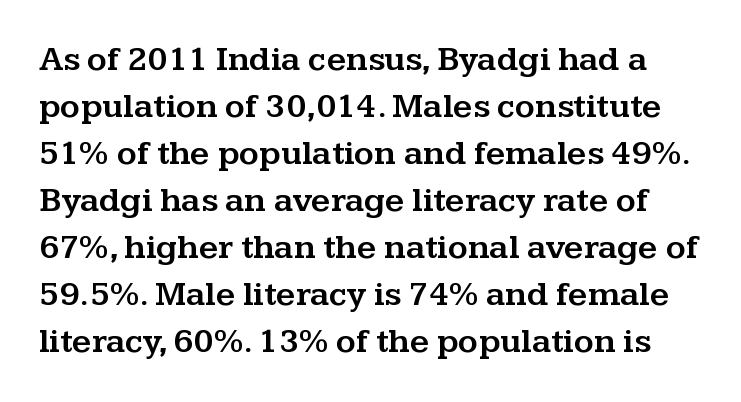
{"serif": "yes", "italic": "no", "width": "wide", "stroke_contrast": "medium", "x_height": "medium", "monospaced": "no", "underline": "no", "line_spacing": "normal", "line_spacing_ratio": 1.38, "letter_spacing": "normal", "letter_spacing_em": 0.0, "glyph_px": 34}
